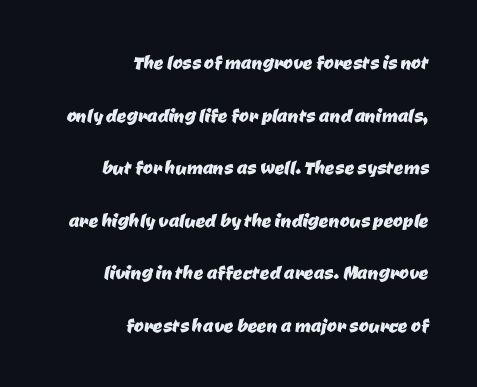
Plain, unruled lines of type. The lines are spread far apart with generous leading. Is the letter spacing exaggerated? No — it looks like the ordinary default. This sample is right-justified, so line beginnings fall wherever the words allow.
